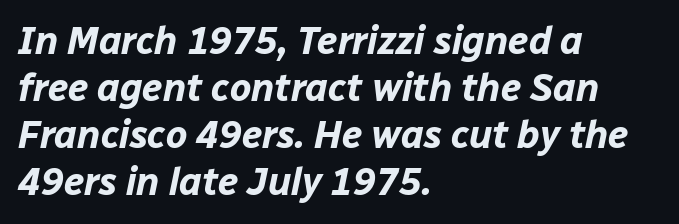
The letters are slanted; this is an italic face. Tracking value appears to be zero — textbook default spacing. Beneath every word, the page is bare. The rag falls on the right side of this text block.
